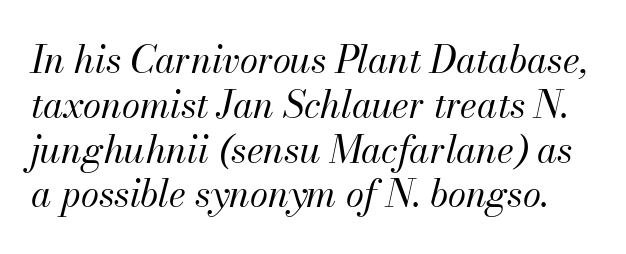
Q: Is the text bold? A: No.
Q: Is the text italic (slanted)? A: Yes, it leans right by about 13 degrees.
Q: Is the text underlined? A: No.
Q: Is the spacing between letters normal or unusually wide? A: Normal.
Q: Width (condensed, normal, or wide)? A: Normal.
Q: Stroke contrast? A: Medium.
Q: x-height? A: Small.
Q: Monospaced? A: No.
